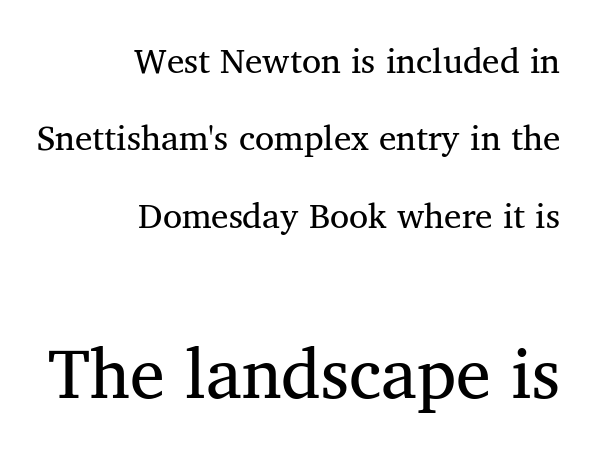
{"serif": "yes", "italic": "no", "bold": "no", "weight": "regular", "width": "normal", "stroke_contrast": "medium", "x_height": "medium", "monospaced": "no", "underline": "no", "align": "right", "line_spacing": "loose", "line_spacing_ratio": 2.21, "letter_spacing": "normal", "letter_spacing_em": 0.0, "larger_block": "second", "size_ratio": 2.0, "glyph_px": 70}
